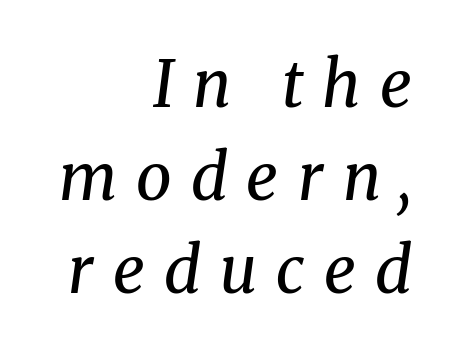
{"serif": "yes", "italic": "yes", "lean": "right", "slant_degrees": 8, "bold": "no", "weight": "regular", "width": "normal", "stroke_contrast": "medium", "x_height": "medium", "monospaced": "no", "underline": "no", "align": "right", "line_spacing": "normal", "line_spacing_ratio": 1.45, "letter_spacing": "wide", "letter_spacing_em": 0.3, "glyph_px": 64}
